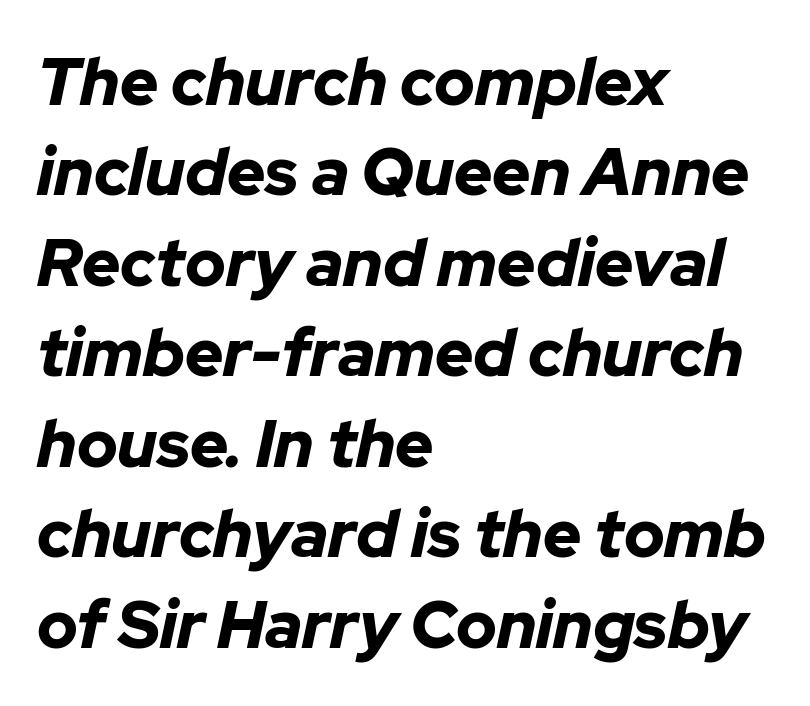
{"italic": "yes", "lean": "right", "slant_degrees": 12, "bold": "yes", "weight": "bold", "width": "normal", "stroke_contrast": "low", "x_height": "medium", "monospaced": "no", "underline": "no", "align": "left", "line_spacing": "normal", "line_spacing_ratio": 1.37, "letter_spacing": "normal", "letter_spacing_em": 0.0, "glyph_px": 66}
